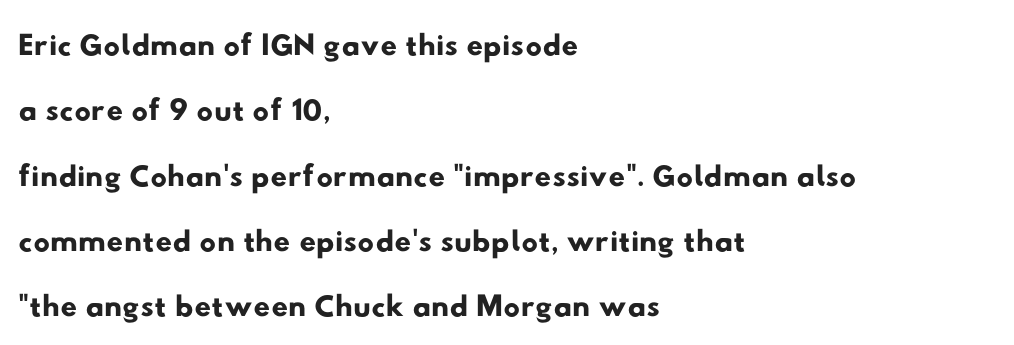
Think of a printed novel: that variable character pitch is what you see here. This sample uses a sans-serif face. Every row of glyphs begins at an identical x-position on the left. The block of text has a typical density, with ordinary space between rows. Only glyphs here, with clear space below each row. What stands out about the letter spacing? Nothing — it is the standard amount.
